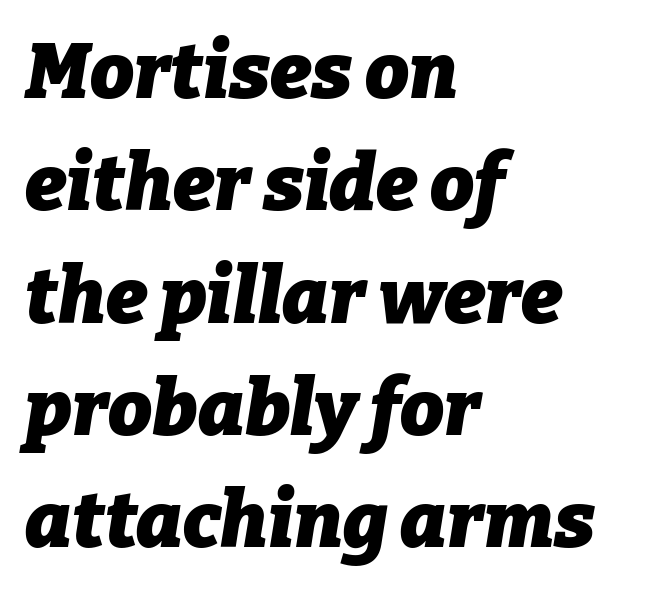
Layout note: lines flush left. Set as a true bold cut, around the 700 mark. The rendering uses natural spacing where letterforms have individual widths. It's the slanting kind of type.
